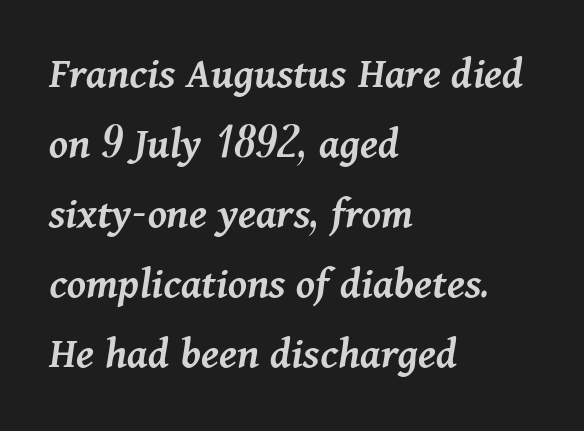
The image shows 46 px semibold type, italic (leaning right); set left-aligned, normal line spacing (1.52x), normal letter spacing, not underlined; medium stroke contrast and a medium x-height.
